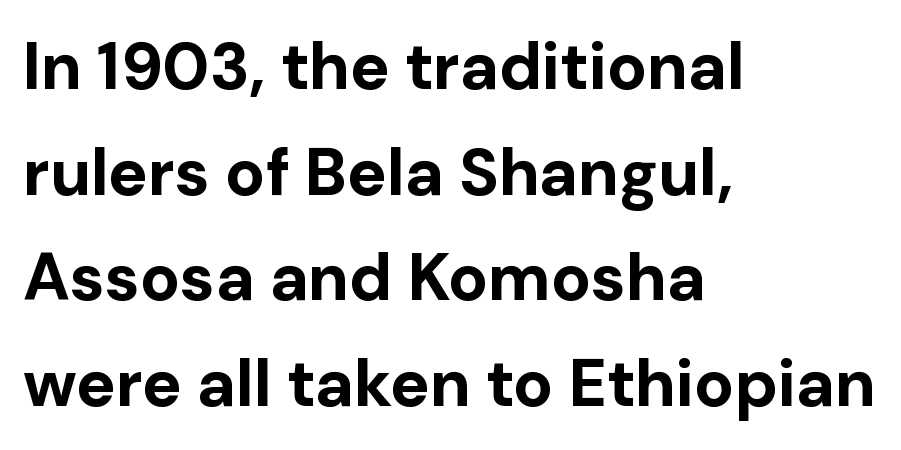
{"serif": "no", "italic": "no", "bold": "yes", "weight": "bold", "width": "normal", "stroke_contrast": "low", "x_height": "medium", "monospaced": "no", "underline": "no", "align": "left", "line_spacing": "normal", "line_spacing_ratio": 1.6, "letter_spacing": "normal", "letter_spacing_em": 0.0, "glyph_px": 66}
